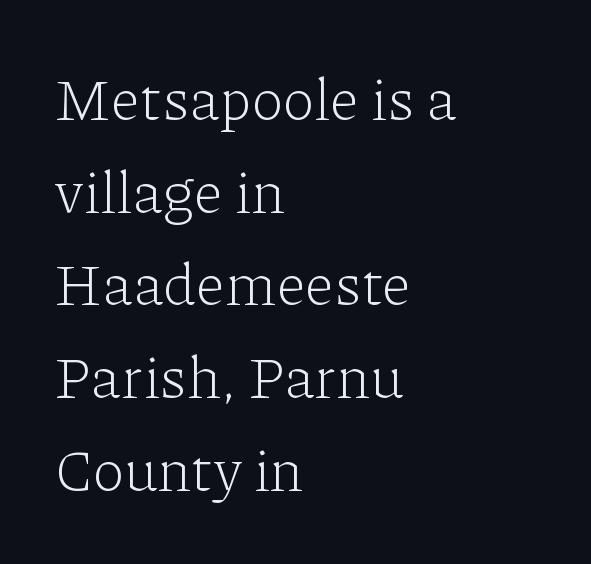
{"serif": "yes", "italic": "no", "bold": "no", "weight": "light", "width": "normal", "stroke_contrast": "low", "x_height": "medium", "monospaced": "no", "underline": "no", "align": "left", "line_spacing": "normal", "line_spacing_ratio": 1.57, "letter_spacing": "normal", "letter_spacing_em": 0.0, "glyph_px": 59}
